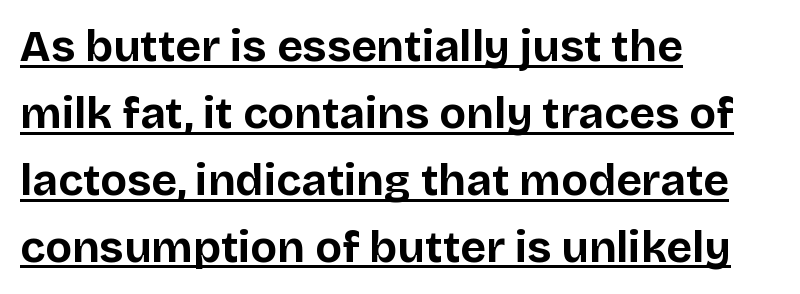
{"serif": "no", "italic": "no", "bold": "yes", "weight": "bold", "width": "normal", "stroke_contrast": "low", "x_height": "large", "monospaced": "no", "underline": "yes", "align": "left", "line_spacing": "normal", "line_spacing_ratio": 1.52, "letter_spacing": "normal", "letter_spacing_em": 0.0, "glyph_px": 44}
